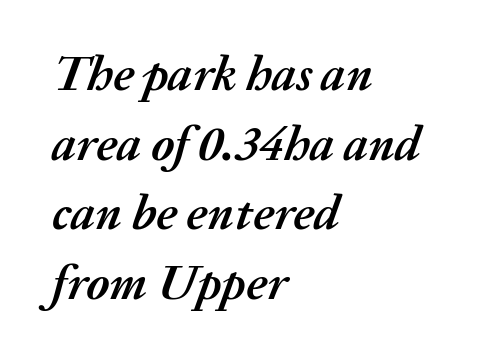
{"italic": "yes", "lean": "right", "slant_degrees": 20, "bold": "yes", "weight": "semibold", "width": "normal", "stroke_contrast": "medium", "x_height": "medium", "monospaced": "no", "underline": "no", "align": "left", "line_spacing": "normal", "line_spacing_ratio": 1.42, "letter_spacing": "normal", "letter_spacing_em": 0.0, "glyph_px": 49}
